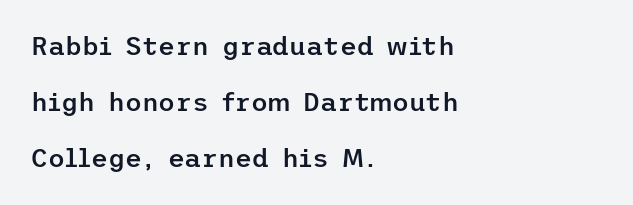
A student would call this left alignment; a typographer would say flush left, rag right. Descenders are the only things crossing below the line. Short note: letters normally spaced. The block of text is sparse from top to bottom, with ample space between rows. Every character sits straight up, as roman type does. Each glyph is drawn with semibold strokes, heavier than normal yet not fully bold.
